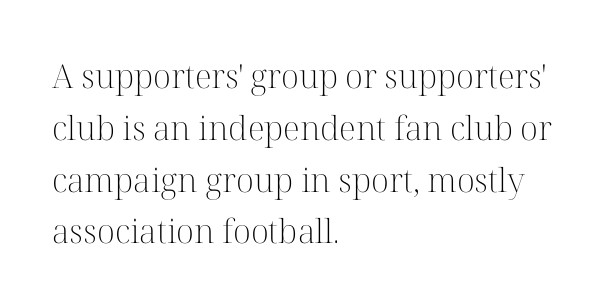
{"serif": "yes", "italic": "no", "bold": "no", "weight": "light", "width": "normal", "stroke_contrast": "high", "x_height": "medium", "monospaced": "no", "underline": "no", "align": "left", "line_spacing": "normal", "line_spacing_ratio": 1.57, "letter_spacing": "normal", "letter_spacing_em": 0.0, "glyph_px": 33}
